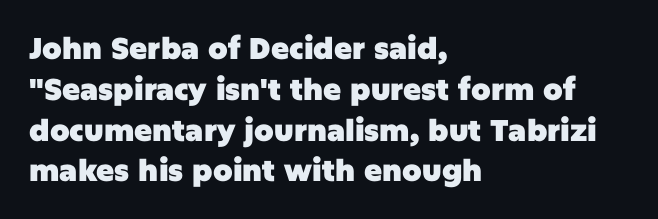
Q: Is the text bold? A: Yes.
Q: Is the text italic (slanted)? A: No, it is upright.
Q: Is the typeface a serif or a sans-serif typeface? A: Sans-serif.
Q: Is the text underlined? A: No.
Q: How is the paragraph aligned? A: Left-aligned.
Q: Is the spacing between letters normal or unusually wide? A: Normal.
Q: Is the spacing between lines tight, normal or loose? A: Normal.
Q: Width (condensed, normal, or wide)? A: Normal.
Q: Stroke contrast? A: Low.
Q: x-height? A: Large.
Q: Monospaced? A: No.
